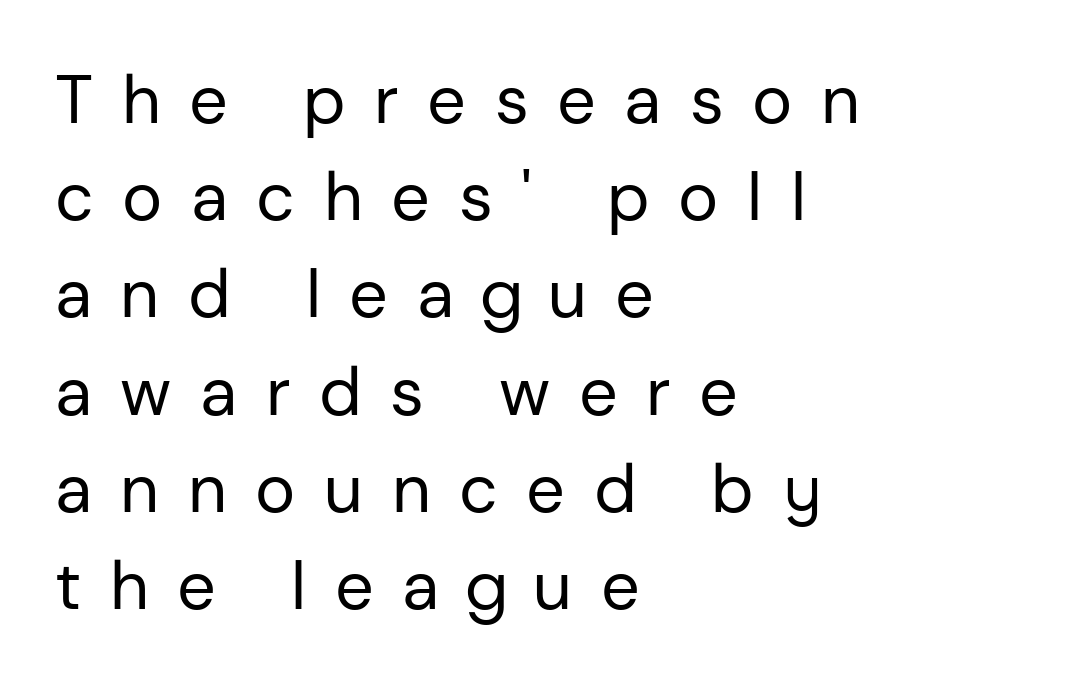
{"serif": "no", "italic": "no", "bold": "no", "weight": "regular", "width": "normal", "stroke_contrast": "low", "x_height": "medium", "monospaced": "no", "underline": "no", "align": "left", "line_spacing": "normal", "line_spacing_ratio": 1.43, "letter_spacing": "wide", "letter_spacing_em": 0.42, "glyph_px": 68}
